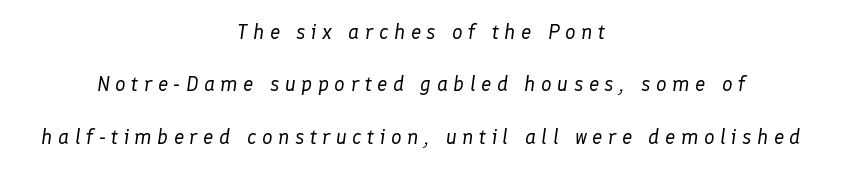
The image shows 21 px text type, italic (leaning right); set centered, loose line spacing (2.49x), unusually wide letter spacing (+0.26 em), not underlined.
